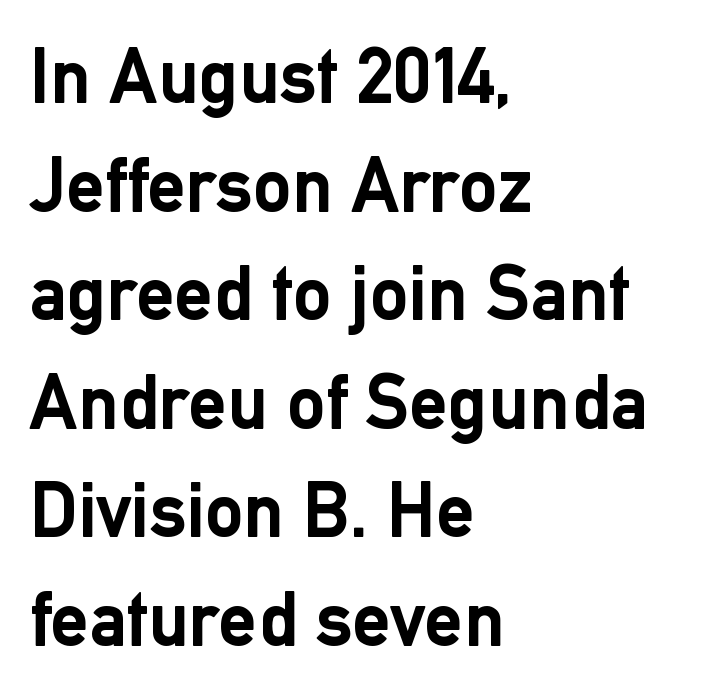
Q: Is the text bold? A: Yes.
Q: Is the text italic (slanted)? A: No, it is upright.
Q: Is the typeface a serif or a sans-serif typeface? A: Sans-serif.
Q: Is the text underlined? A: No.
Q: How is the paragraph aligned? A: Left-aligned.
Q: Is the spacing between letters normal or unusually wide? A: Normal.
Q: Is the spacing between lines tight, normal or loose? A: Normal.
Q: Width (condensed, normal, or wide)? A: Normal.
Q: Stroke contrast? A: Low.
Q: x-height? A: Medium.
Q: Monospaced? A: No.
